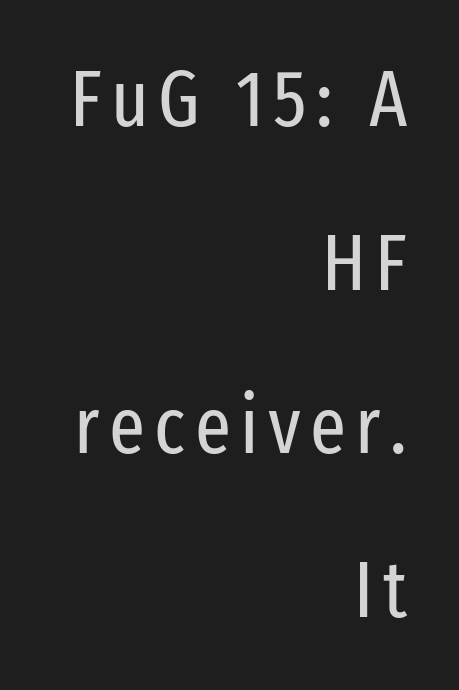
{"serif": "no", "italic": "no", "bold": "no", "weight": "regular", "width": "condensed", "stroke_contrast": "low", "x_height": "medium", "monospaced": "no", "underline": "no", "align": "right", "line_spacing": "loose", "line_spacing_ratio": 2.07, "glyph_px": 79}
